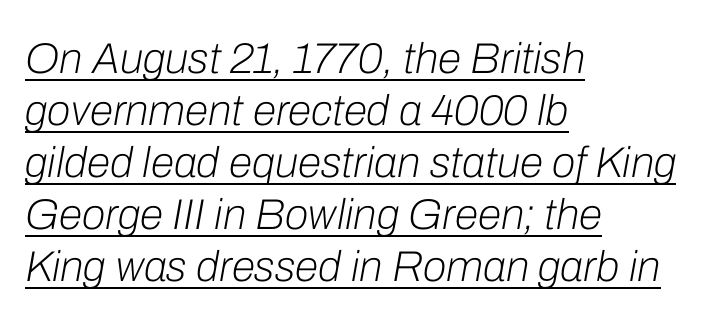
{"italic": "yes", "lean": "right", "slant_degrees": 10, "bold": "no", "weight": "light", "width": "normal", "stroke_contrast": "low", "x_height": "medium", "monospaced": "no", "underline": "yes", "align": "left", "line_spacing_ratio": 1.21, "letter_spacing": "normal", "letter_spacing_em": 0.0, "glyph_px": 43}
